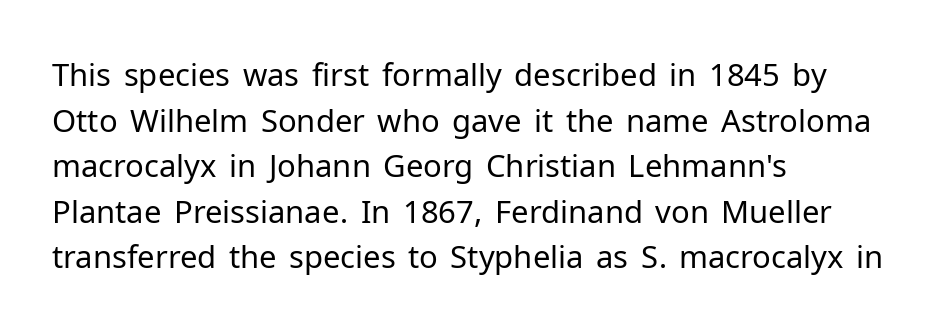
The image shows 31 px regular-weight sans-serif type, upright; set left-aligned, normal line spacing (1.47x), normal letter spacing, not underlined; low stroke contrast and a medium x-height.
